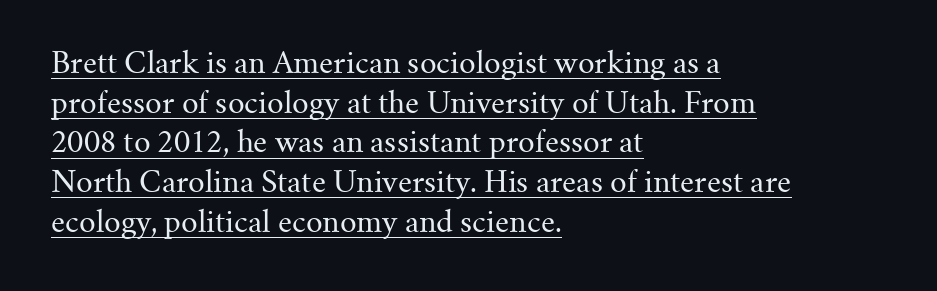
Summary of weight: not heavy and not bold. Between one letter and the next there's only the usual sliver of space. Serif or sans? Serif — the stroke terminals have little feet. Is there an underline? Yes — a line sits under the letters. This sample has the flowing, uneven cadence of proportional lettering.
